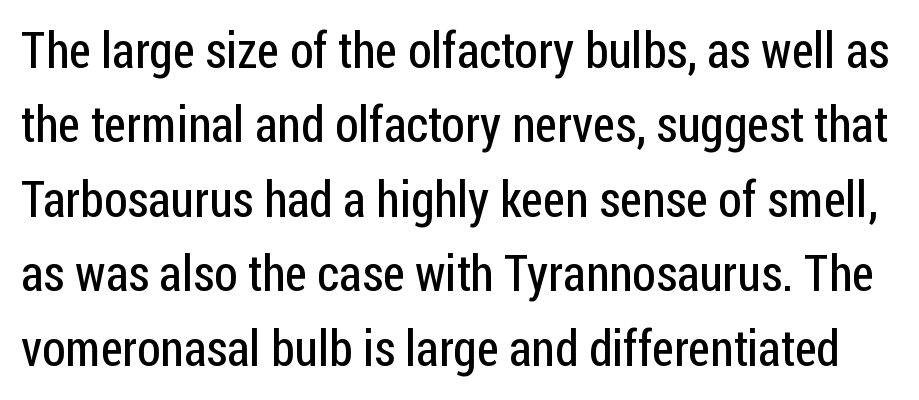
{"serif": "no", "italic": "no", "bold": "no", "weight": "regular", "width": "condensed", "stroke_contrast": "low", "x_height": "medium", "monospaced": "no", "underline": "no", "line_spacing": "normal", "line_spacing_ratio": 1.49, "letter_spacing": "normal", "letter_spacing_em": 0.0, "glyph_px": 50}
